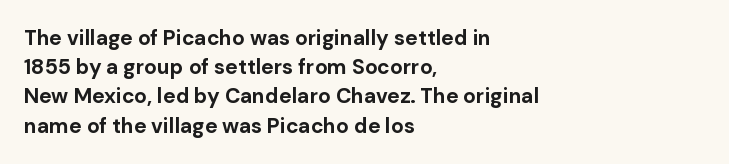
When letters stand straight like this, we call the style roman or upright. Line starts are locked; line ends wander. Quick note: underline off. Words appear dense and cohesive because spacing is normal. A normal amount of white space separates one row of letters from the next.
